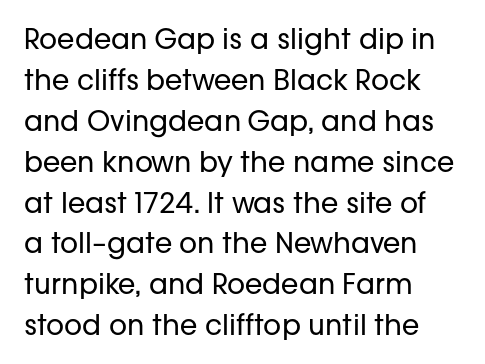
{"serif": "no", "italic": "no", "bold": "no", "weight": "regular", "width": "normal", "stroke_contrast": "low", "x_height": "medium", "monospaced": "no", "underline": "no", "align": "left", "line_spacing": "normal", "line_spacing_ratio": 1.46, "letter_spacing": "normal", "letter_spacing_em": 0.0, "glyph_px": 28}
